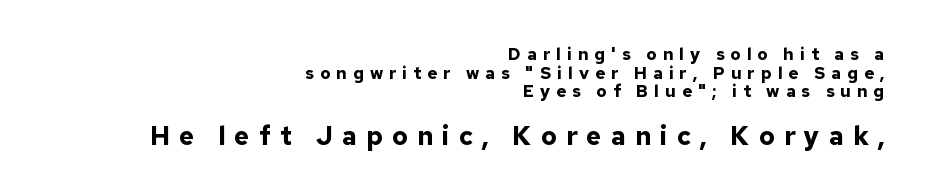
The letterforms stand isolated, each surrounded by extra space. A flush-right, rag-left setting is used for this passage. The zone under the glyphs is completely vacant. Nope, not italic — everything's standing straight.
